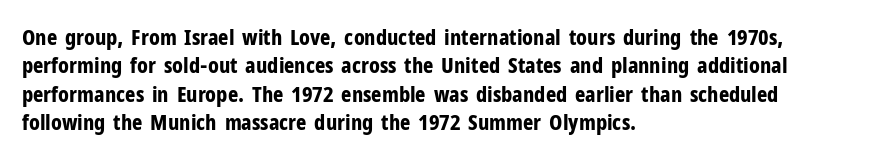
This is the regular roman posture of the typeface. The lines in this sample share a left origin and differ only in where they stop. Standard letterfit; no display-style spreading of the glyphs. Heavy-handed strokes throughout: this text is bold. The space directly below the letters is spotless.
